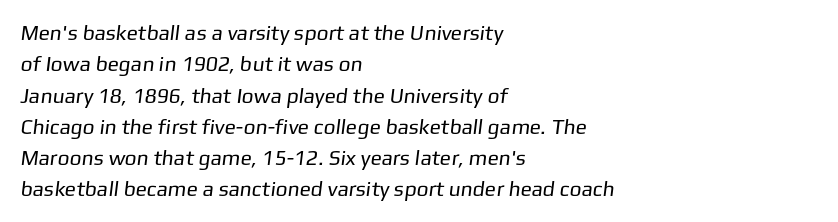
The image shows 21 px text type; set left-aligned, normal line spacing (1.49x), normal letter spacing, not underlined.
